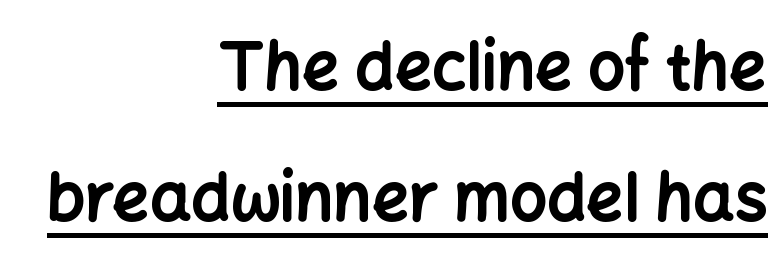
Observe the ordinary spacing: letters are neighbours, not strangers. Line ends are locked; line starts wander. Horizontal bands of white between lines are thick stripes. Posture: vertical. Heft: maximum for text — a bold.
